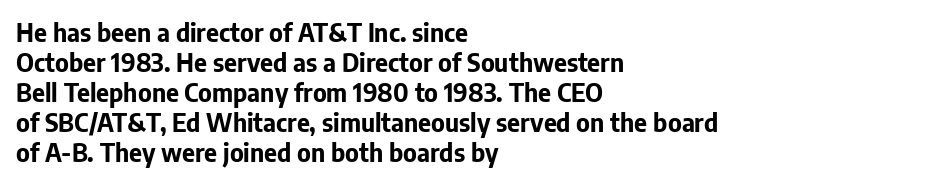
{"italic": "no", "bold": "yes", "underline": "no", "align": "left", "line_spacing_ratio": 1.2, "letter_spacing": "normal", "letter_spacing_em": 0.0, "glyph_px": 25}
